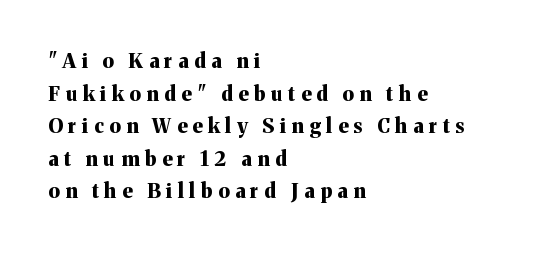
The image shows 20 px bold type, upright; set left-aligned, normal line spacing (1.63x), unusually wide letter spacing (+0.28 em), not underlined.
